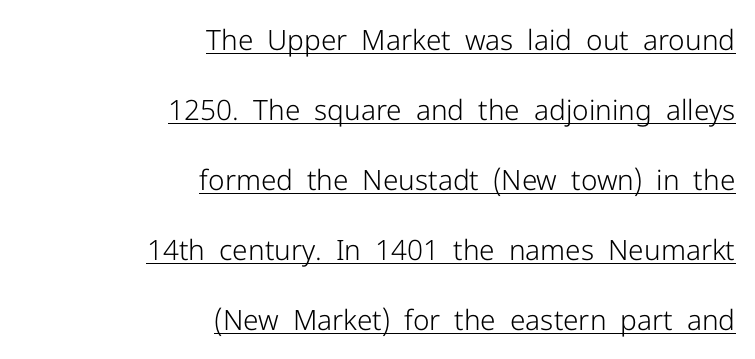
The image shows 28 px light sans-serif type, upright; set right-aligned, loose line spacing (2.5x), normal letter spacing, underlined; low stroke contrast and a medium x-height.
